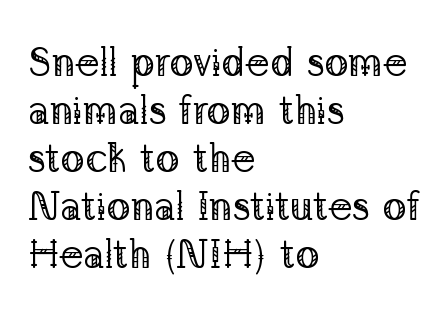
Q: Is the text bold? A: No.
Q: Is the text italic (slanted)? A: No, it is upright.
Q: Is the typeface a serif or a sans-serif typeface? A: Serif.
Q: Is the text underlined? A: No.
Q: How is the paragraph aligned? A: Left-aligned.
Q: Is the spacing between letters normal or unusually wide? A: Normal.
Q: Width (condensed, normal, or wide)? A: Normal.
Q: Stroke contrast? A: Low.
Q: x-height? A: Medium.
Q: Monospaced? A: No.
